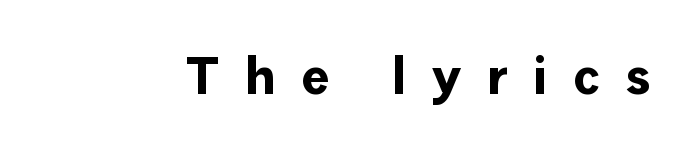
{"serif": "no", "italic": "no", "bold": "yes", "weight": "bold", "width": "normal", "stroke_contrast": "low", "x_height": "medium", "monospaced": "no", "underline": "no", "letter_spacing": "wide", "letter_spacing_em": 0.49, "glyph_px": 52}
